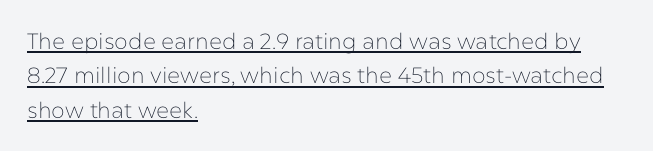
Characters remain perfectly vertical along every line. Does the copy run flush right? No — it runs flush left. These characters rest on top of a visible drawn line. Baseline-to-baseline distance is the conventional proportion of letter height. Standard letterfit; no display-style spreading of the glyphs.
